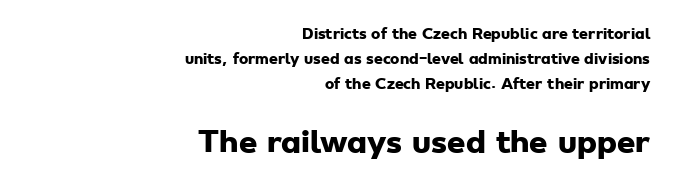
The image shows 29 px heavy, wide sans-serif type; set right-aligned, line spacing 1.78x, normal letter spacing, not underlined; the second (bottom) block is 2.07x larger; low stroke contrast and a small x-height.
